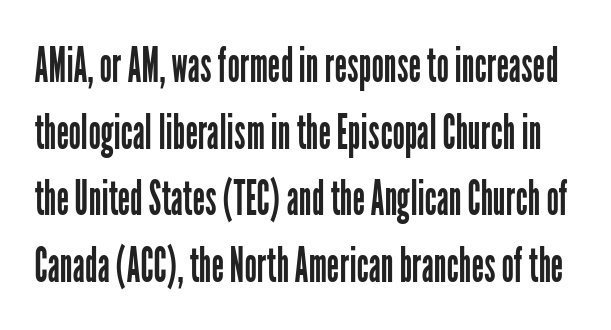
Q: Is the text bold? A: No.
Q: Is the text italic (slanted)? A: No, it is upright.
Q: Is the typeface a serif or a sans-serif typeface? A: Sans-serif.
Q: Is the text underlined? A: No.
Q: Is the spacing between letters normal or unusually wide? A: Normal.
Q: Is the spacing between lines tight, normal or loose? A: Normal.
Q: Width (condensed, normal, or wide)? A: Condensed.
Q: Stroke contrast? A: Low.
Q: x-height? A: Medium.
Q: Monospaced? A: No.
